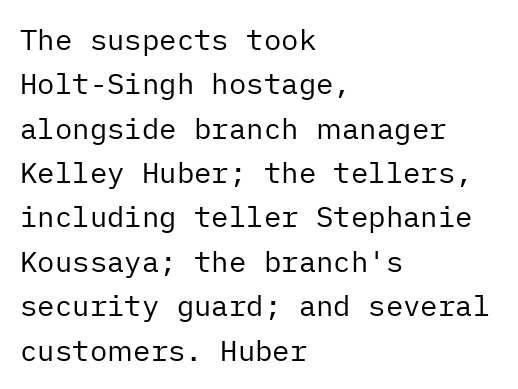
Look at the tracking — it's just the regular setting, nothing added. No feet cap the strokes, marking this as sans-serif type. Only glyphs here, with clear space below each row. The lines sit at an ordinary, default distance from one another. Layout note: lines flush left. Stem width sits at or under what a default text font uses.
